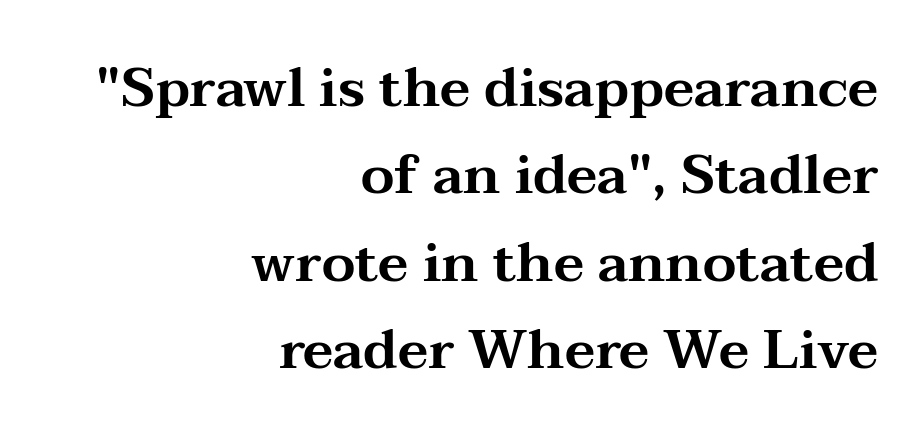
{"serif": "yes", "italic": "no", "width": "wide", "stroke_contrast": "medium", "x_height": "medium", "monospaced": "no", "underline": "no", "align": "right", "line_spacing": "normal", "line_spacing_ratio": 1.62, "letter_spacing": "normal", "letter_spacing_em": 0.0, "glyph_px": 54}
